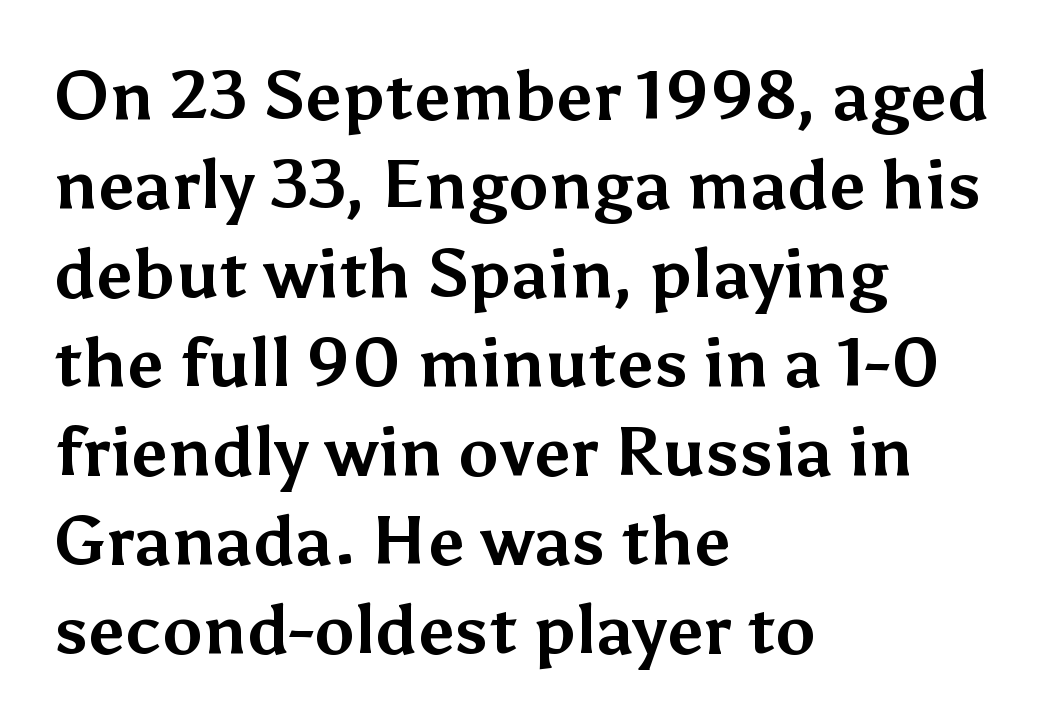
No extra tracking has been applied to these lines. Every row of glyphs begins at an identical x-position on the left. Plenty of ink on the page — the face is bold. Designer's note — italics off, roman on. The designer went with a sans here, leaving each stem footless.
